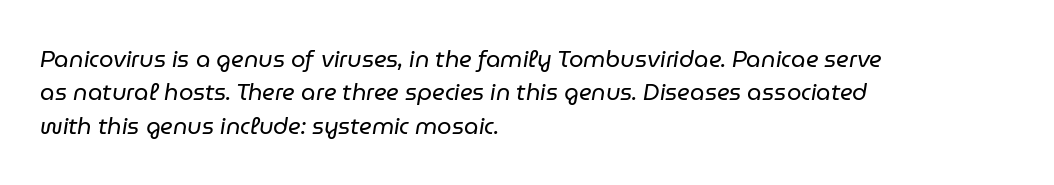
Nothing unusual about the tracking: characters are spaced as the font intends. Think standard paragraph weight, or any step lighter than that. Visually the block forms a straight wall on the left and a jagged coastline on the right. The space directly below the letters is spotless. The line-height multiplier appears to be the usual default. Italic: yes, the glyphs are oblique.
